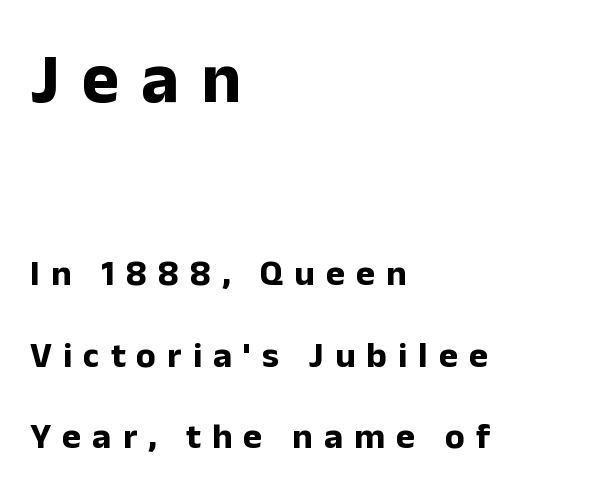
A typesetter would mark this as roman, not italic. No feet cap the strokes, marking this as sans-serif type. Notice the wide empty band between every row — that's loose leading. Think of a printed novel: that variable character pitch is what you see here.
